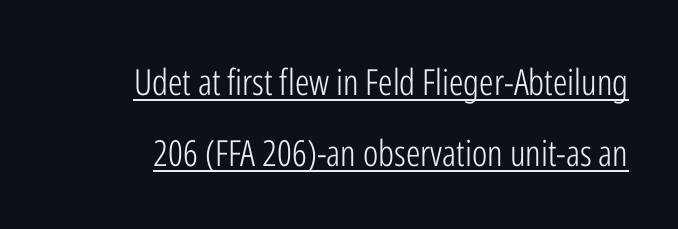
Words appear dense and cohesive because spacing is normal. The lettering stays uniformly vertical, giving the passage a roman look. The font family rendered here belongs to the sans-serif group. Horizontal bands of white between lines are thick stripes. A continuous stroke trails under the words, as in a hyperlink. Varying glyph widths throughout — classic text-font behaviour.
